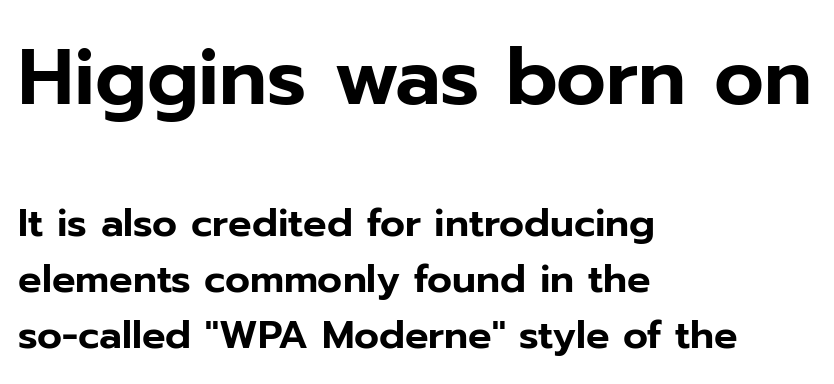
Q: Is the text italic (slanted)? A: No, it is upright.
Q: Is the typeface a serif or a sans-serif typeface? A: Sans-serif.
Q: Is the text underlined? A: No.
Q: How is the paragraph aligned? A: Left-aligned.
Q: Is the spacing between letters normal or unusually wide? A: Normal.
Q: Is the spacing between lines tight, normal or loose? A: Normal.
Q: Which block of text is set in a larger size, the first (top) or the second (bottom)? A: The first (top) one.
Q: Width (condensed, normal, or wide)? A: Normal.
Q: Stroke contrast? A: Low.
Q: x-height? A: Medium.
Q: Monospaced? A: No.
